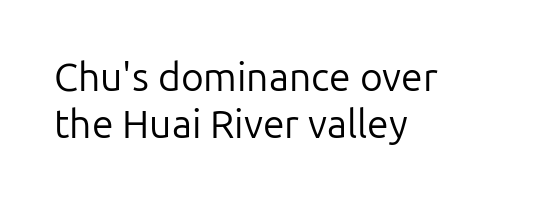
{"serif": "no", "italic": "no", "bold": "no", "weight": "regular", "width": "normal", "stroke_contrast": "low", "x_height": "medium", "monospaced": "no", "underline": "no", "align": "left", "line_spacing_ratio": 1.21, "letter_spacing": "normal", "letter_spacing_em": 0.0, "glyph_px": 39}
